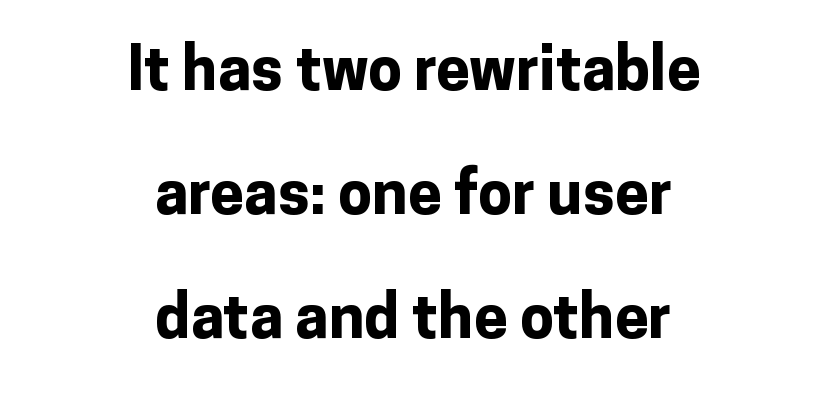
Q: Is the text bold? A: Yes.
Q: Is the text italic (slanted)? A: No, it is upright.
Q: Is the typeface a serif or a sans-serif typeface? A: Sans-serif.
Q: Is the text underlined? A: No.
Q: How is the paragraph aligned? A: Centered.
Q: Is the spacing between letters normal or unusually wide? A: Normal.
Q: Is the spacing between lines tight, normal or loose? A: Loose.
Q: Width (condensed, normal, or wide)? A: Normal.
Q: Stroke contrast? A: Low.
Q: x-height? A: Medium.
Q: Monospaced? A: No.
